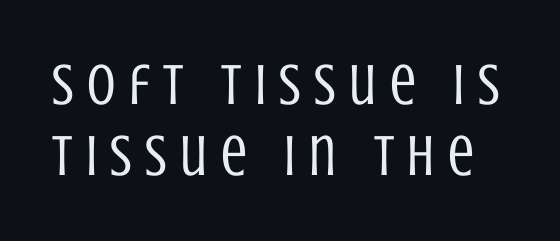
The image shows 58 px regular-weight, condensed sans-serif type, upright; set line spacing 1.22x, unusually wide letter spacing (+0.23 em), not underlined; low stroke contrast and a large x-height.
